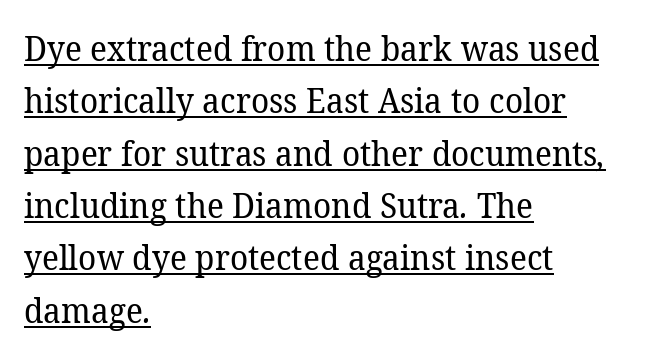
Horizontally, the lines are justified to the leading edge only. The letterforms sit shoulder to shoulder at normal distance. Think of a printed novel: that variable character pitch is what you see here. The rendering uses a moderate line-height, typical for paragraphs.
